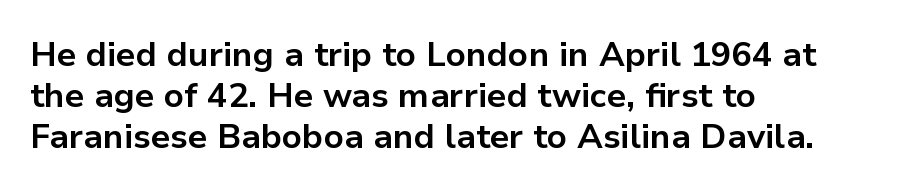
{"serif": "no", "italic": "no", "bold": "yes", "weight": "bold", "width": "normal", "stroke_contrast": "low", "x_height": "medium", "monospaced": "no", "underline": "no", "align": "left", "line_spacing_ratio": 1.2, "letter_spacing": "normal", "letter_spacing_em": 0.0, "glyph_px": 34}
